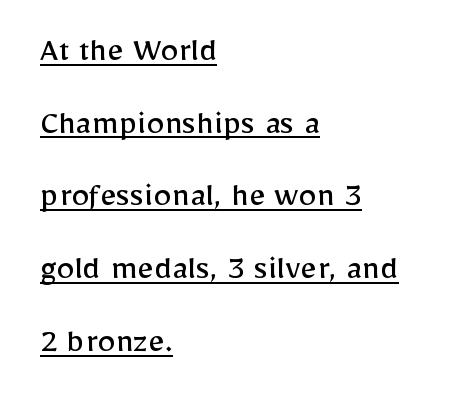
Q: Is the text bold? A: No.
Q: Is the text italic (slanted)? A: No, it is upright.
Q: Is the typeface a serif or a sans-serif typeface? A: Sans-serif.
Q: Is the text underlined? A: Yes.
Q: How is the paragraph aligned? A: Left-aligned.
Q: Is the spacing between letters normal or unusually wide? A: Normal.
Q: Is the spacing between lines tight, normal or loose? A: Loose.
Q: Width (condensed, normal, or wide)? A: Normal.
Q: Stroke contrast? A: Low.
Q: x-height? A: Medium.
Q: Monospaced? A: No.
